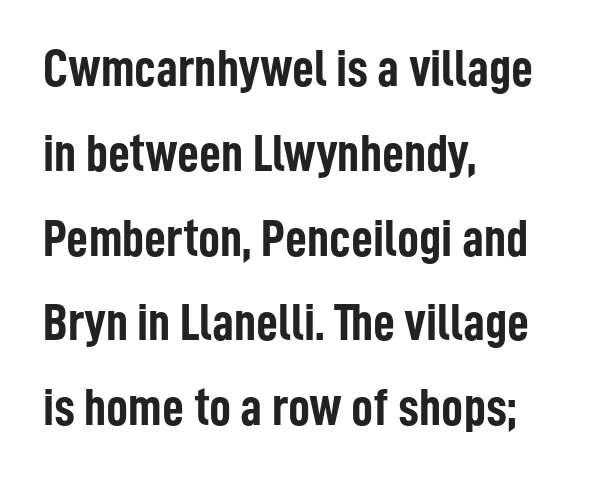
The paragraph has a hard left edge and a soft right edge. The tracking reads as untouched default to a designer's eye. Do the characters align in a grid? No, the font is proportional. Decoration check: the copy has no underline. This is heavy type, rendered in bold. The block of text has a typical density, with ordinary space between rows.
